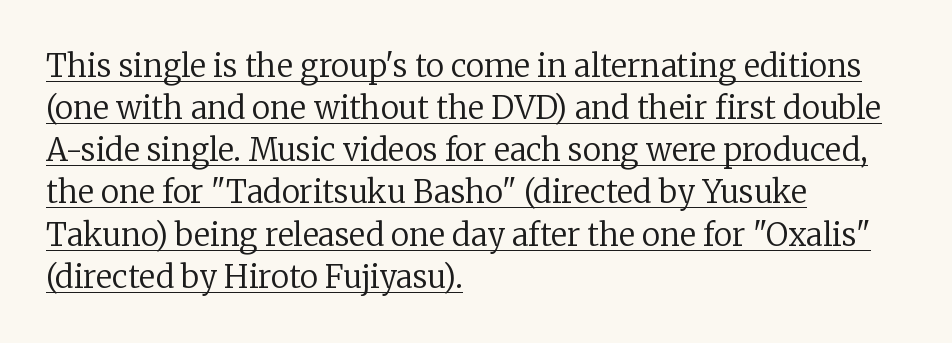
Q: Is the text bold? A: No.
Q: Is the text italic (slanted)? A: No, it is upright.
Q: Is the typeface a serif or a sans-serif typeface? A: Serif.
Q: Is the text underlined? A: Yes.
Q: How is the paragraph aligned? A: Left-aligned.
Q: Is the spacing between letters normal or unusually wide? A: Normal.
Q: Is the spacing between lines tight, normal or loose? A: Normal.
Q: Width (condensed, normal, or wide)? A: Normal.
Q: Stroke contrast? A: Low.
Q: x-height? A: Medium.
Q: Monospaced? A: No.
